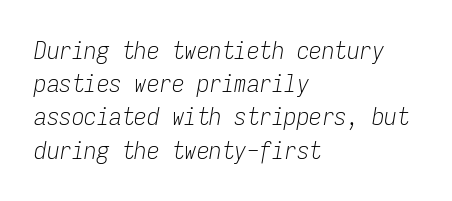
{"italic": "yes", "lean": "right", "slant_degrees": 9, "bold": "no", "underline": "no", "align": "left", "line_spacing": "normal", "line_spacing_ratio": 1.33, "letter_spacing": "normal", "letter_spacing_em": 0.0, "glyph_px": 25}
